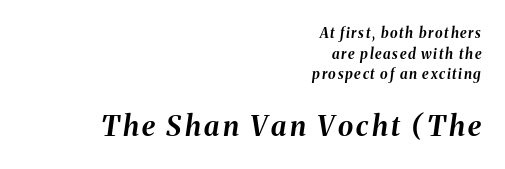
The image shows 28 px bold type, italic (leaning right); set right-aligned, normal line spacing (1.47x), not underlined; the second (bottom) block is 2.0x larger; medium stroke contrast and a medium x-height.
